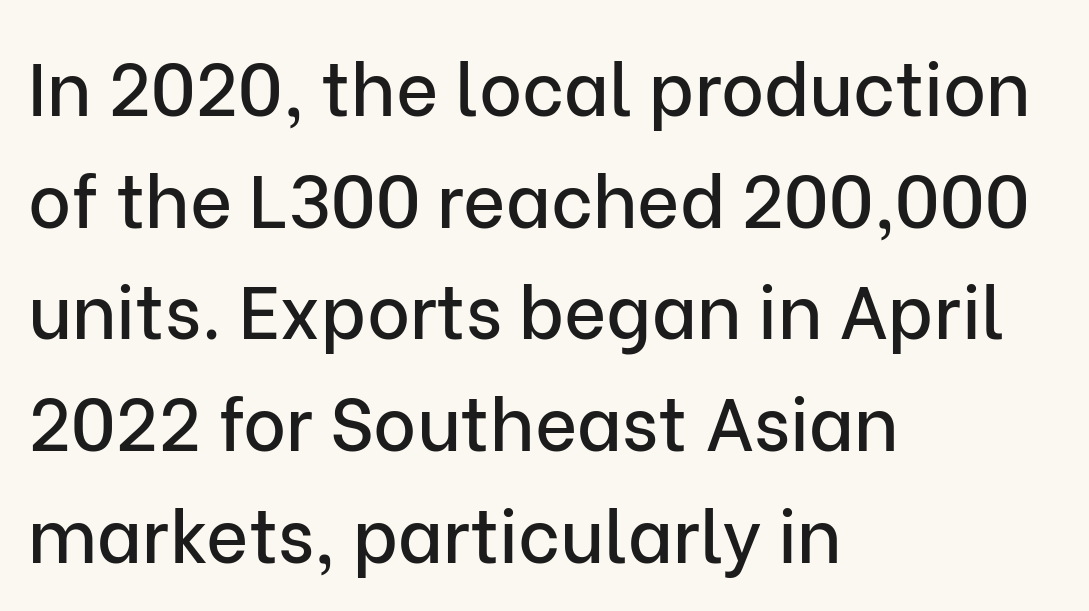
The letters advance in unequal steps, a hallmark of proportional type. A student would call this left alignment; a typographer would say flush left, rag right. How are the letters spaced? Ordinarily, with no added tracking. Every stem runs plumb, perpendicular to the baseline. Does the leading feel generous? No, just average. Observe the absence of serifs on each vertical stroke in this sample.
